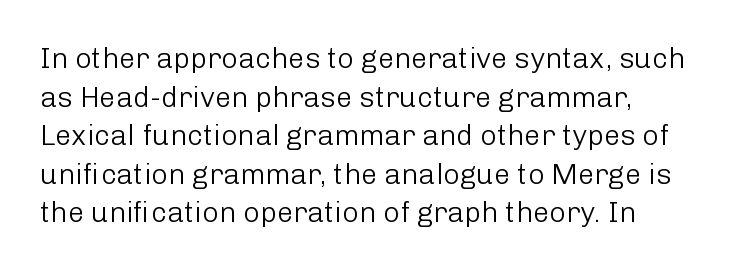
{"serif": "no", "italic": "no", "bold": "no", "weight": "light", "width": "normal", "stroke_contrast": "low", "x_height": "medium", "monospaced": "no", "underline": "no", "line_spacing": "normal", "line_spacing_ratio": 1.33, "letter_spacing": "normal", "letter_spacing_em": 0.0, "glyph_px": 29}
